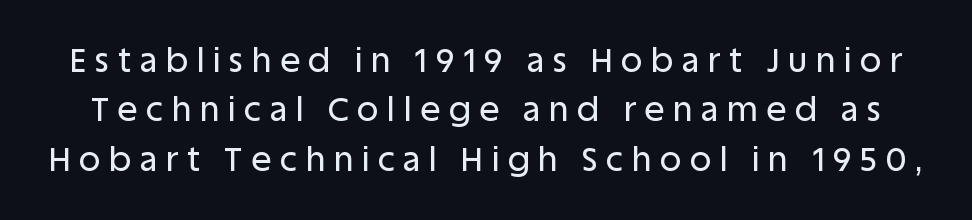
{"serif": "no", "italic": "no", "width": "normal", "stroke_contrast": "low", "x_height": "large", "monospaced": "no", "underline": "no", "line_spacing": "normal", "line_spacing_ratio": 1.5, "letter_spacing": "wide", "letter_spacing_em": 0.27, "glyph_px": 33}
